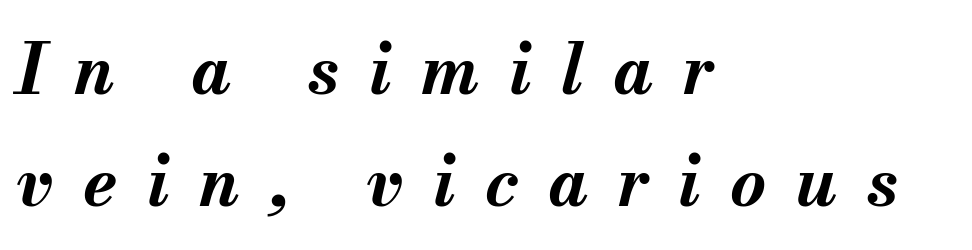
{"italic": "yes", "lean": "right", "slant_degrees": 13, "bold": "yes", "weight": "bold", "width": "normal", "stroke_contrast": "medium", "x_height": "small", "monospaced": "no", "underline": "no", "align": "left", "line_spacing": "normal", "line_spacing_ratio": 1.62, "letter_spacing": "wide", "letter_spacing_em": 0.43, "glyph_px": 69}
